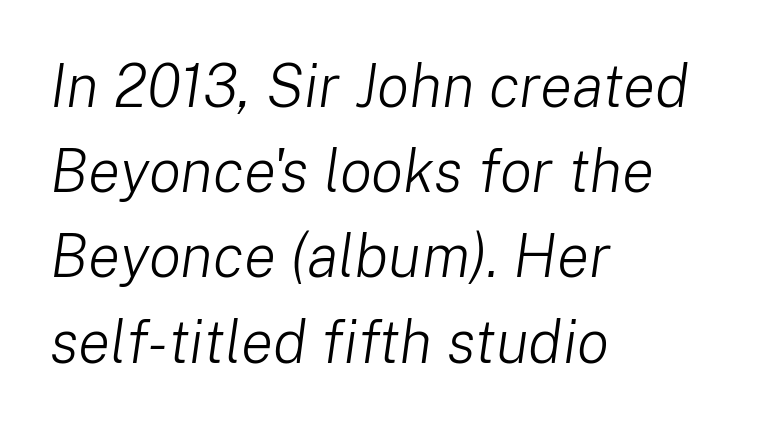
The image shows 60 px light type, italic (leaning right); set left-aligned, normal line spacing (1.42x), normal letter spacing, not underlined; low stroke contrast and a medium x-height.
